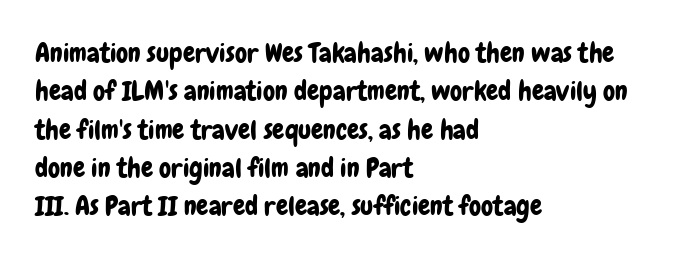
Compared with typical paragraphs, the rows here are spaced about the same. Posture: straight, roman, zero tilt. Inter-character spacing is left at the font's built-in metrics. The space beneath each line is pristine and unruled. The compositor pushed each line to the left boundary.
